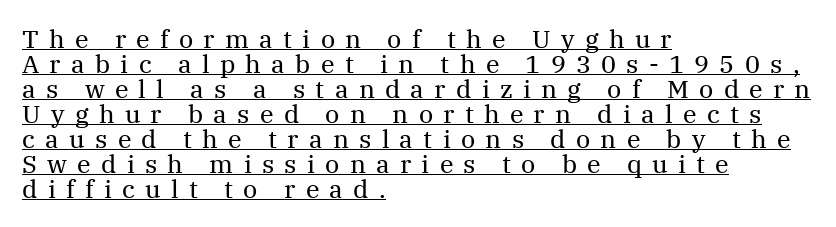
The image shows 25 px text type, upright; set left-aligned, tight line spacing (1.0x), unusually wide letter spacing (+0.41 em), underlined.
